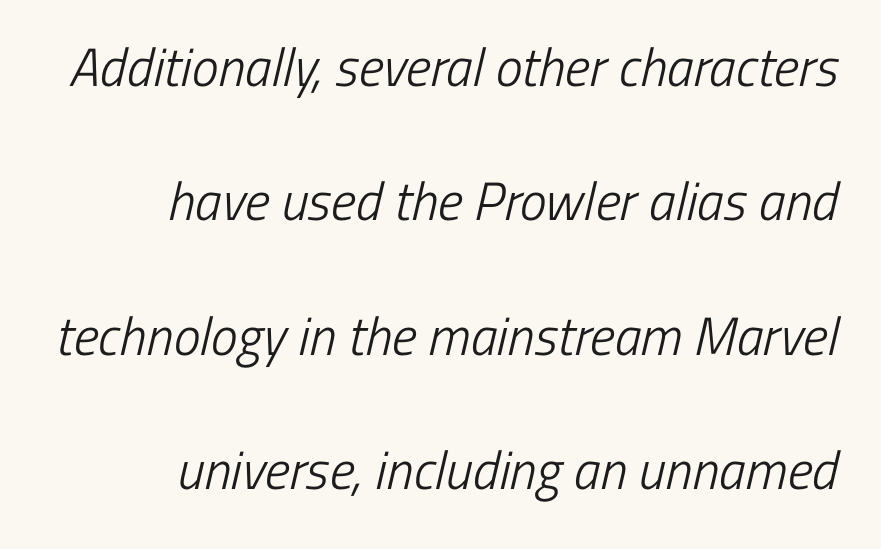
{"serif": "no", "bold": "no", "weight": "light", "width": "condensed", "stroke_contrast": "low", "x_height": "medium", "monospaced": "no", "underline": "no", "align": "right", "line_spacing": "loose", "line_spacing_ratio": 2.49, "letter_spacing": "normal", "letter_spacing_em": 0.0, "glyph_px": 54}
